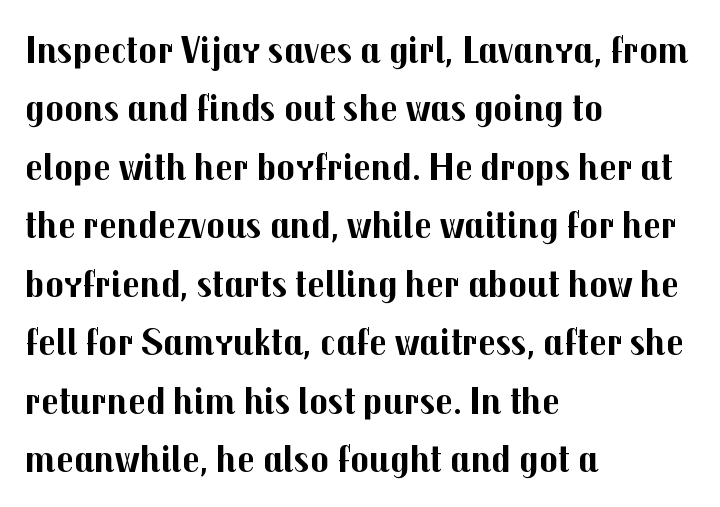
The image shows 39 px bold sans-serif type, upright; set left-aligned, normal line spacing (1.5x), normal letter spacing, not underlined; medium stroke contrast and a medium x-height.
